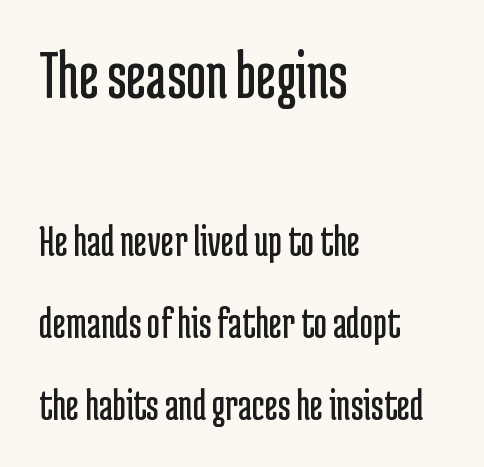
The image shows 69 px regular-weight, condensed sans-serif type, upright; set left-aligned, line spacing 1.78x, normal letter spacing, not underlined; the first (top) block is 1.5x larger; low stroke contrast and a medium x-height.
